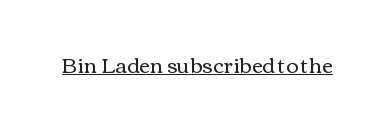
The image shows 21 px text type, upright; set normal letter spacing, underlined.
